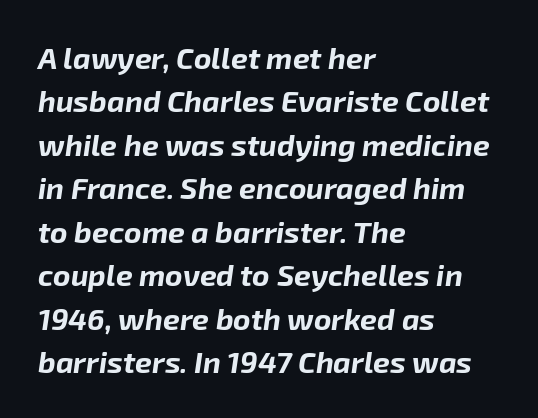
{"italic": "yes", "lean": "right", "slant_degrees": 8, "bold": "yes", "weight": "bold", "width": "normal", "stroke_contrast": "low", "x_height": "medium", "monospaced": "no", "underline": "no", "align": "left", "line_spacing": "normal", "line_spacing_ratio": 1.45, "letter_spacing": "normal", "letter_spacing_em": 0.0, "glyph_px": 30}
